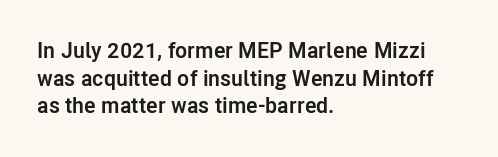
Q: Is the text bold? A: Yes.
Q: Is the text italic (slanted)? A: No, it is upright.
Q: Is the text underlined? A: No.
Q: How is the paragraph aligned? A: Left-aligned.
Q: Is the spacing between letters normal or unusually wide? A: Normal.
Q: Is the spacing between lines tight, normal or loose? A: Normal.
